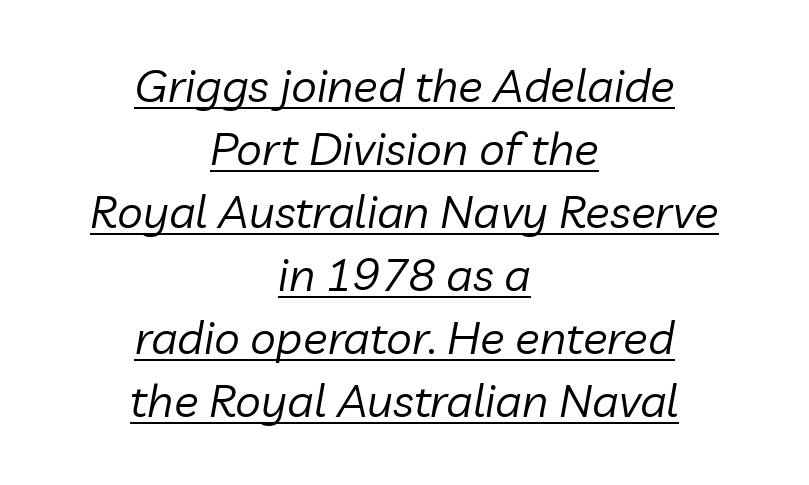
Think of a printed novel: that variable character pitch is what you see here. These lines were composed using italics. Beneath each row of characters lies a ruled line. The letters sit at their default tracking, neither squeezed nor spread.
